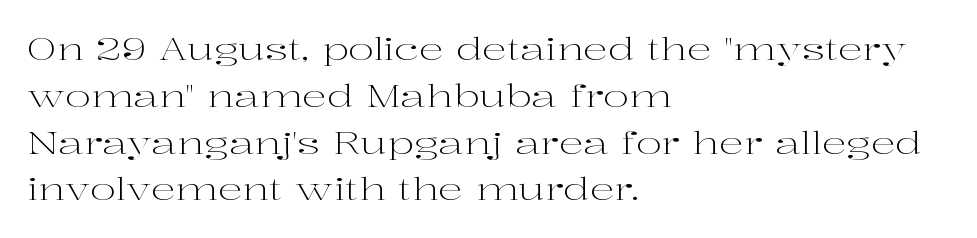
{"serif": "yes", "italic": "no", "bold": "no", "weight": "light", "width": "wide", "stroke_contrast": "high", "x_height": "medium", "monospaced": "no", "underline": "no", "align": "left", "line_spacing": "normal", "line_spacing_ratio": 1.51, "letter_spacing": "normal", "letter_spacing_em": 0.0, "glyph_px": 31}
